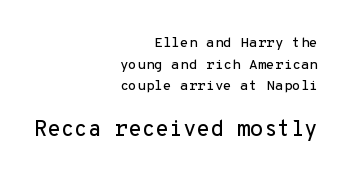
Type size steps up from the first block to the second. Every row of glyphs terminates at an identical x-position on the right. In terms of leading, this rendering sits right in the middle. The horizontal fit of the characters is conventional and even. The lettering stays uniformly vertical, giving the passage a roman look. Clear beneath every line of the passage.
